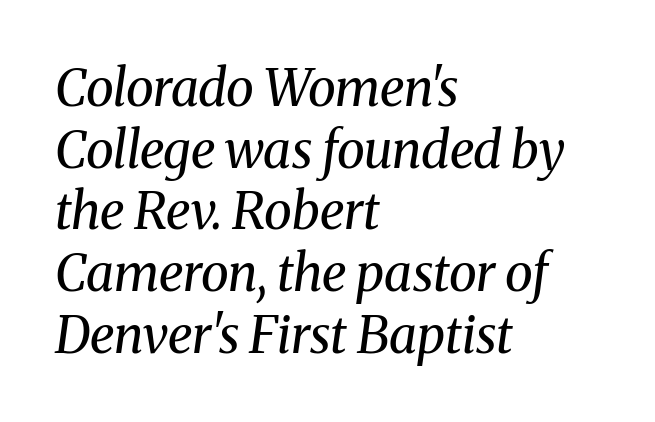
Q: Is the text bold? A: No.
Q: Is the text italic (slanted)? A: Yes, it leans right by about 8 degrees.
Q: Is the typeface a serif or a sans-serif typeface? A: Serif.
Q: Is the text underlined? A: No.
Q: How is the paragraph aligned? A: Left-aligned.
Q: Is the spacing between letters normal or unusually wide? A: Normal.
Q: Width (condensed, normal, or wide)? A: Normal.
Q: Stroke contrast? A: Medium.
Q: x-height? A: Medium.
Q: Monospaced? A: No.
